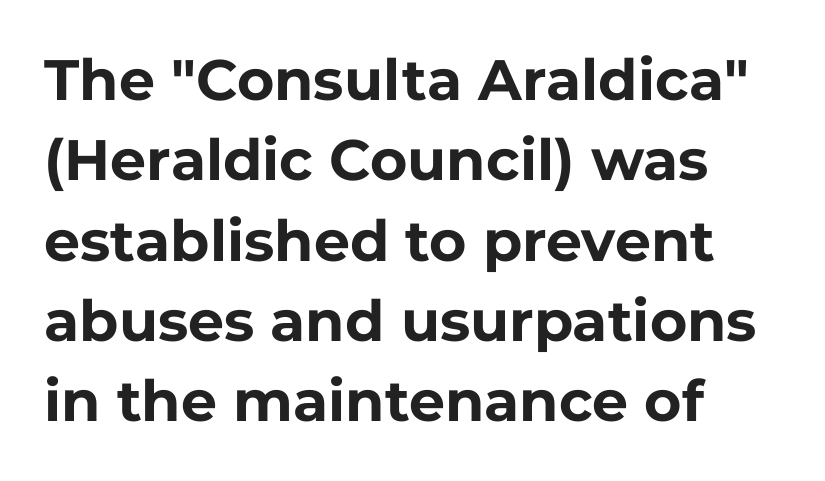
The image shows 57 px bold sans-serif type, upright; set left-aligned, normal line spacing (1.41x), normal letter spacing, not underlined; low stroke contrast and a medium x-height.
